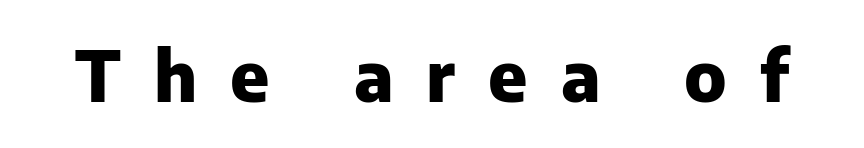
Q: Is the text bold? A: Yes.
Q: Is the text italic (slanted)? A: No, it is upright.
Q: Is the typeface a serif or a sans-serif typeface? A: Sans-serif.
Q: Is the text underlined? A: No.
Q: Is the spacing between letters normal or unusually wide? A: Unusually wide.
Q: Width (condensed, normal, or wide)? A: Normal.
Q: Stroke contrast? A: Low.
Q: x-height? A: Medium.
Q: Monospaced? A: No.
